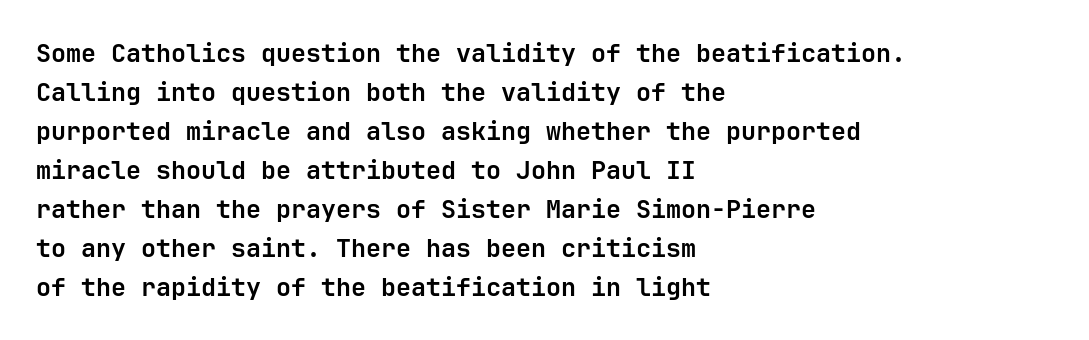
{"italic": "no", "bold": "yes", "underline": "no", "align": "left", "line_spacing": "normal", "line_spacing_ratio": 1.56, "letter_spacing": "normal", "letter_spacing_em": 0.0, "glyph_px": 25}
